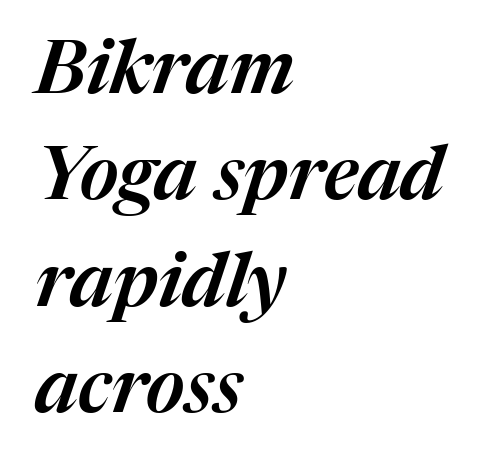
Q: Is the text italic (slanted)? A: Yes, it leans right by about 17 degrees.
Q: Is the text underlined? A: No.
Q: How is the paragraph aligned? A: Left-aligned.
Q: Is the spacing between letters normal or unusually wide? A: Normal.
Q: Is the spacing between lines tight, normal or loose? A: Normal.
Q: Width (condensed, normal, or wide)? A: Normal.
Q: Stroke contrast? A: Medium.
Q: x-height? A: Medium.
Q: Monospaced? A: No.
